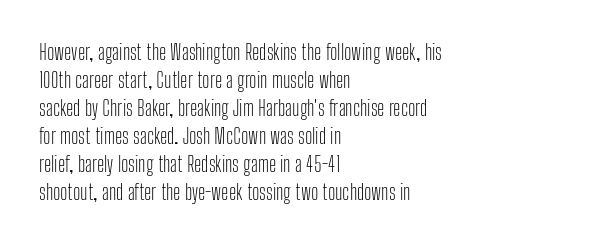
{"italic": "no", "bold": "no", "underline": "no", "align": "left", "line_spacing": "normal", "line_spacing_ratio": 1.33, "letter_spacing": "normal", "letter_spacing_em": 0.0, "glyph_px": 21}
